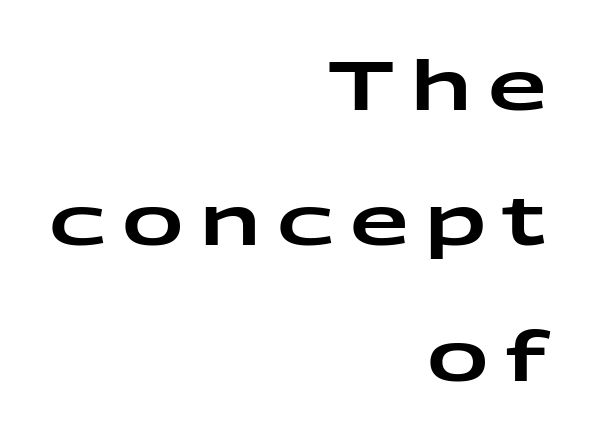
{"serif": "no", "italic": "no", "width": "wide", "stroke_contrast": "low", "x_height": "medium", "monospaced": "no", "underline": "no", "align": "right", "line_spacing": "loose", "line_spacing_ratio": 1.99, "letter_spacing": "wide", "letter_spacing_em": 0.24, "glyph_px": 68}
